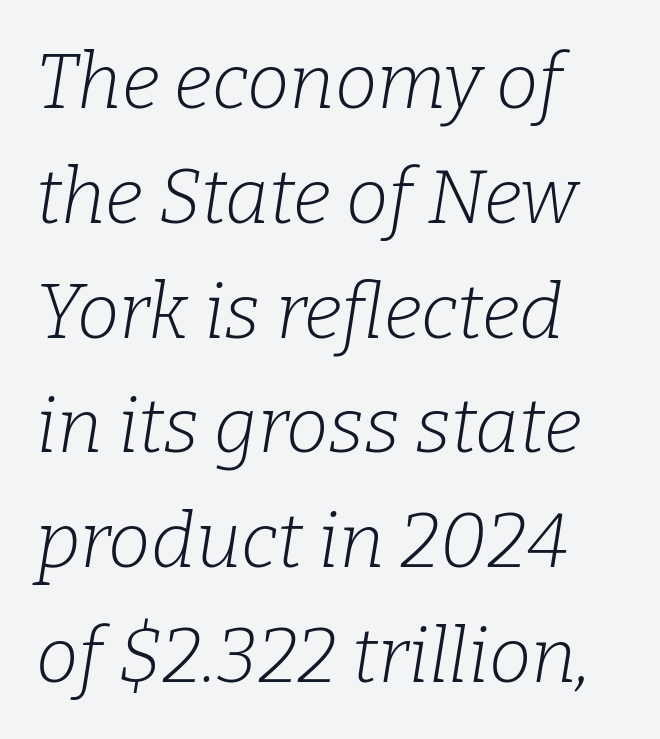
The image shows 76 px light serif type, italic (leaning right); set left-aligned, normal line spacing (1.51x), normal letter spacing, not underlined; low stroke contrast and a medium x-height.
